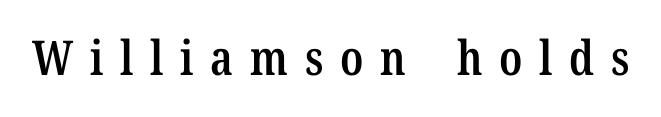
Honestly, there is no underline to notice here at all. Typographically, this falls in the serif category. Caption: expanded tracking, letters set apart. Looks like regular typesetting: each glyph gets only the width it needs.
